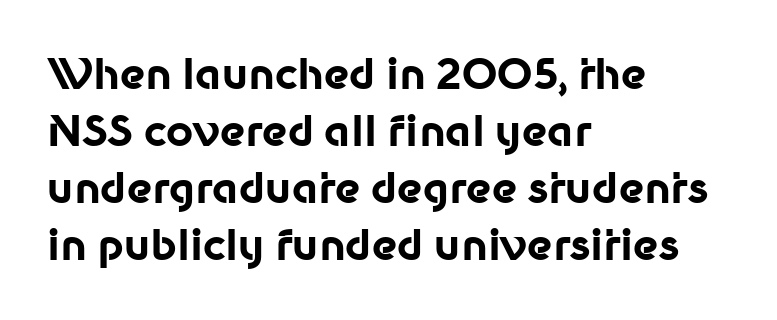
Q: Is the text bold? A: Yes.
Q: Is the text italic (slanted)? A: No, it is upright.
Q: Is the typeface a serif or a sans-serif typeface? A: Sans-serif.
Q: Is the text underlined? A: No.
Q: How is the paragraph aligned? A: Left-aligned.
Q: Is the spacing between letters normal or unusually wide? A: Normal.
Q: Is the spacing between lines tight, normal or loose? A: Normal.
Q: Width (condensed, normal, or wide)? A: Normal.
Q: Stroke contrast? A: Low.
Q: x-height? A: Medium.
Q: Monospaced? A: No.
